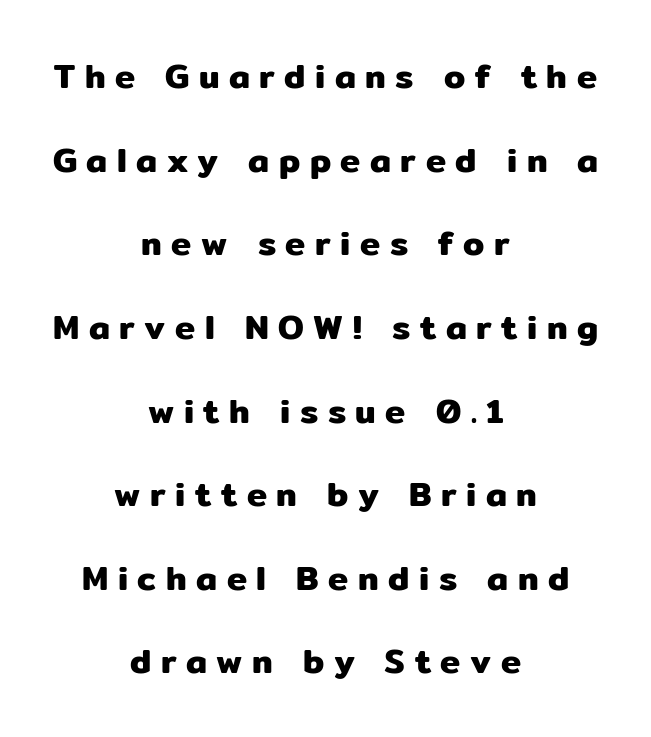
The image shows 34 px sans-serif type, upright; set centered, loose line spacing (2.46x), unusually wide letter spacing (+0.28 em), not underlined; low stroke contrast and a medium x-height.
